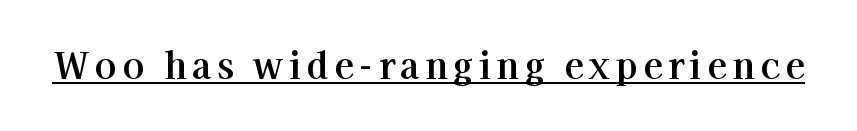
Q: Is the text italic (slanted)? A: No, it is upright.
Q: Is the typeface a serif or a sans-serif typeface? A: Serif.
Q: Is the text underlined? A: Yes.
Q: Width (condensed, normal, or wide)? A: Normal.
Q: Stroke contrast? A: High.
Q: x-height? A: Medium.
Q: Monospaced? A: No.
